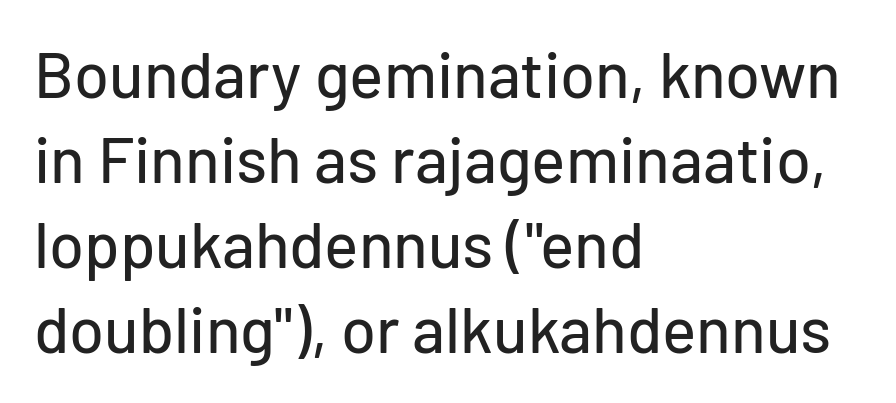
Q: Is the text italic (slanted)? A: No, it is upright.
Q: Is the typeface a serif or a sans-serif typeface? A: Sans-serif.
Q: Is the text underlined? A: No.
Q: How is the paragraph aligned? A: Left-aligned.
Q: Is the spacing between letters normal or unusually wide? A: Normal.
Q: Is the spacing between lines tight, normal or loose? A: Normal.
Q: Width (condensed, normal, or wide)? A: Normal.
Q: Stroke contrast? A: Low.
Q: x-height? A: Medium.
Q: Monospaced? A: No.
